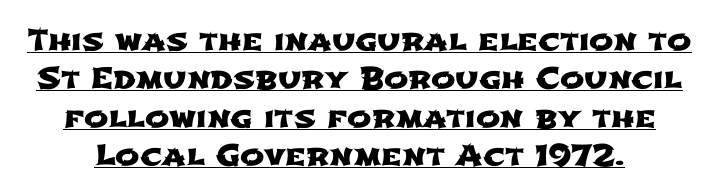
Is this a sans? Yes — the strokes have no serifs. Regular leading. Looks like regular typesetting: each glyph gets only the width it needs. The rendering keeps characters at their native spacing. Somebody hit Ctrl+U on this one — the words are underlined.
